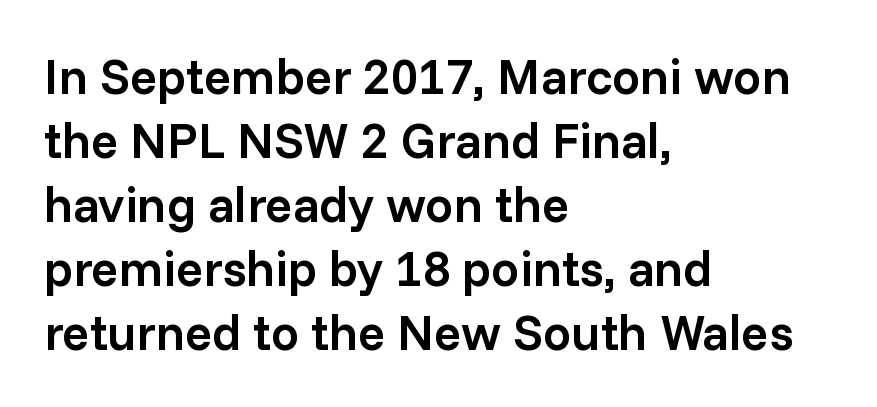
The image shows 50 px semibold sans-serif type, upright; set left-aligned, normal line spacing (1.28x), normal letter spacing, not underlined; low stroke contrast and a medium x-height.
